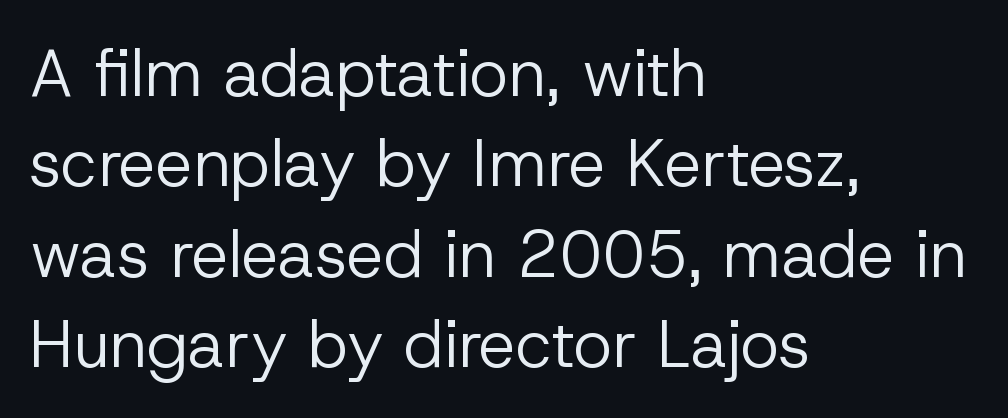
{"serif": "no", "italic": "no", "bold": "no", "weight": "regular", "width": "normal", "stroke_contrast": "low", "x_height": "medium", "monospaced": "no", "underline": "no", "align": "left", "line_spacing": "normal", "line_spacing_ratio": 1.37, "letter_spacing": "normal", "letter_spacing_em": 0.0, "glyph_px": 66}
